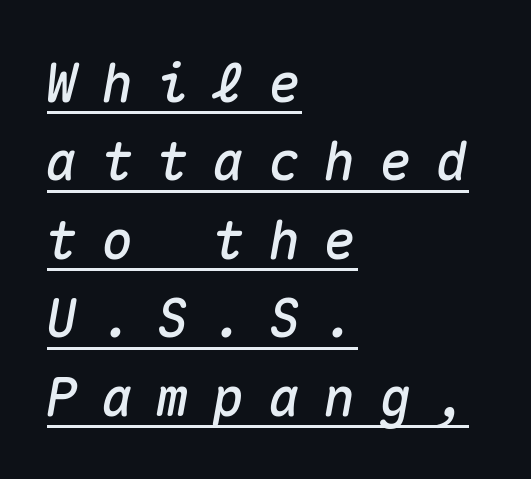
Q: Is the text italic (slanted)? A: Yes, it leans right by about 10 degrees.
Q: Is the text underlined? A: Yes.
Q: How is the paragraph aligned? A: Left-aligned.
Q: Is the spacing between letters normal or unusually wide? A: Unusually wide.
Q: Is the spacing between lines tight, normal or loose? A: Normal.
Q: Width (condensed, normal, or wide)? A: Normal.
Q: Stroke contrast? A: Medium.
Q: x-height? A: Medium.
Q: Monospaced? A: Yes.
